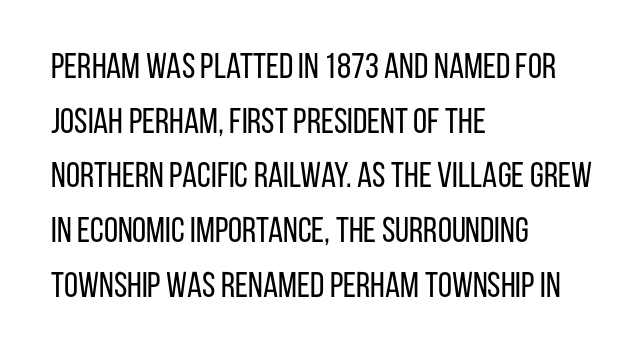
The image shows 36 px regular-weight, condensed sans-serif type, upright; set left-aligned, normal line spacing (1.52x), normal letter spacing, not underlined; low stroke contrast and a large x-height.
